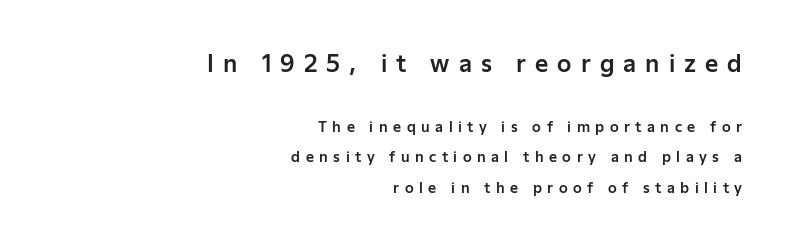
The image shows 23 px text type, upright; set right-aligned, loose line spacing (2.18x), unusually wide letter spacing (+0.39 em), not underlined; the first (top) block is 1.64x larger.
